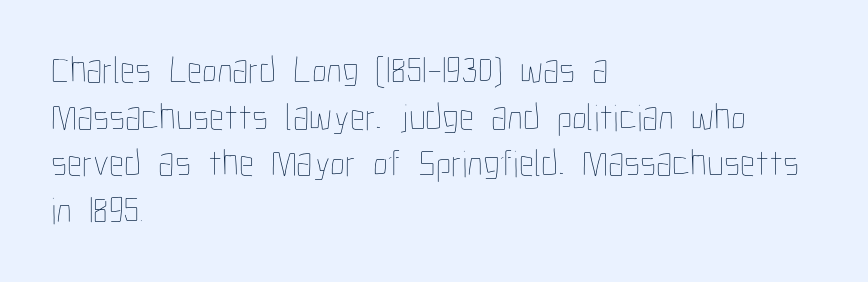
The image shows 38 px thin, condensed type, upright; set left-aligned, line spacing 1.23x, normal letter spacing, not underlined; low stroke contrast and a medium x-height.
